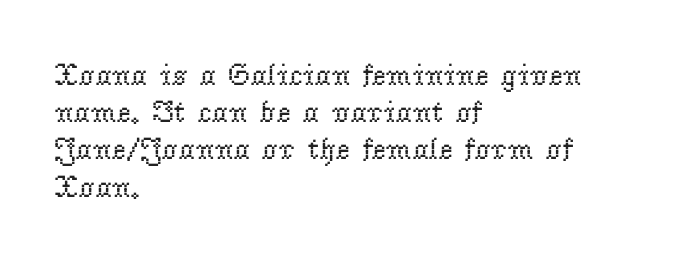
The image shows 31 px regular-weight serif type, upright; set left-aligned, line spacing 1.2x, normal letter spacing, not underlined; low stroke contrast and a small x-height.
